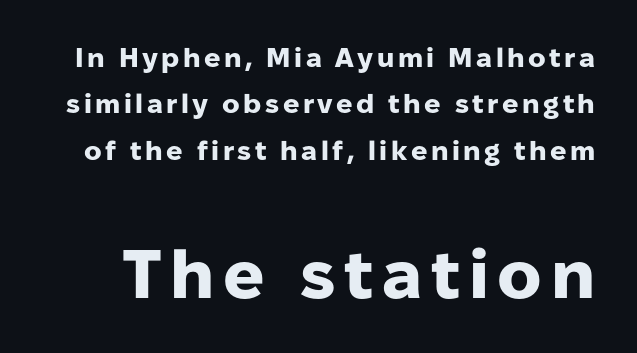
The image shows 68 px heavy sans-serif type, upright; set line spacing 1.72x, not underlined; the second (bottom) block is 2.52x larger; low stroke contrast and a medium x-height.
